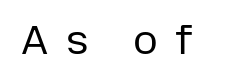
The image shows 41 px regular-weight sans-serif type, upright; set unusually wide letter spacing (+0.42 em), not underlined; low stroke contrast and a medium x-height.
